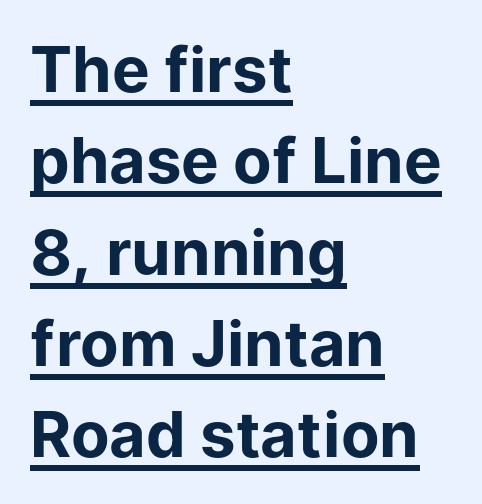
{"serif": "no", "italic": "no", "bold": "yes", "weight": "bold", "width": "normal", "stroke_contrast": "low", "x_height": "medium", "monospaced": "no", "underline": "yes", "align": "left", "line_spacing": "normal", "line_spacing_ratio": 1.45, "letter_spacing": "normal", "letter_spacing_em": 0.0, "glyph_px": 63}
